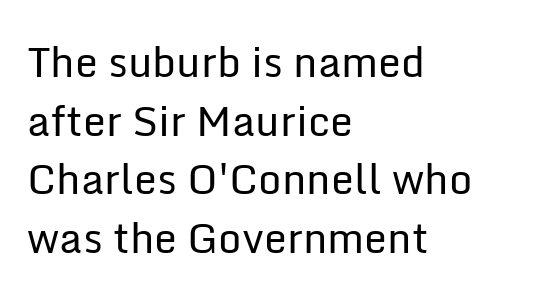
Q: Is the text bold? A: No.
Q: Is the text italic (slanted)? A: No, it is upright.
Q: Is the typeface a serif or a sans-serif typeface? A: Sans-serif.
Q: Is the text underlined? A: No.
Q: How is the paragraph aligned? A: Left-aligned.
Q: Is the spacing between letters normal or unusually wide? A: Normal.
Q: Is the spacing between lines tight, normal or loose? A: Normal.
Q: Width (condensed, normal, or wide)? A: Normal.
Q: Stroke contrast? A: Low.
Q: x-height? A: Medium.
Q: Monospaced? A: No.
